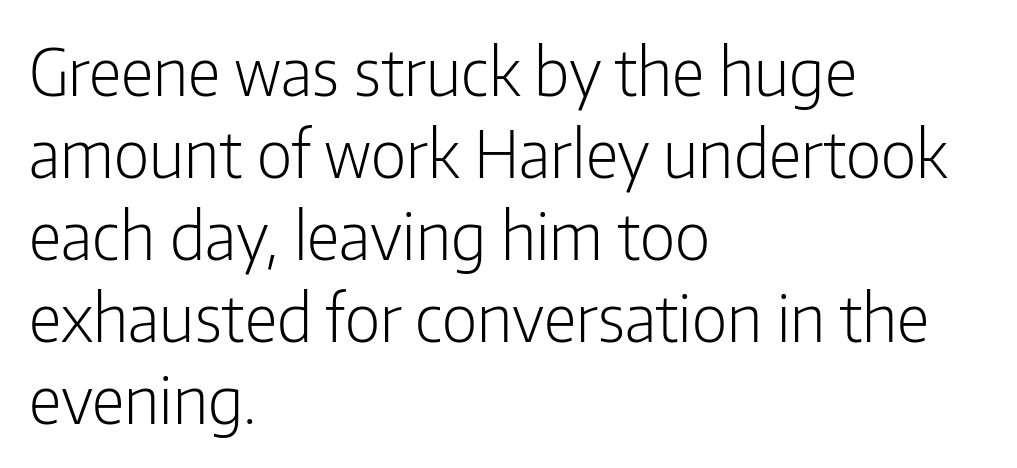
Examine the stroke ends and you'll find no serifs. A typesetter would call this proportional, since set widths differ per character. Clear beneath every line of the passage. The strokes are not fattened; the text isn't bold. If you drew a ruler down the left edge, every line would touch it. The type sits square on the baseline with zero lean.
